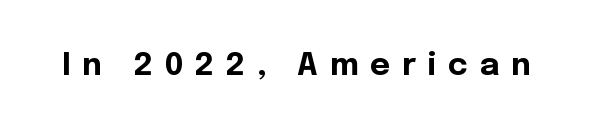
Q: Is the text bold? A: Yes.
Q: Is the text italic (slanted)? A: No, it is upright.
Q: Is the typeface a serif or a sans-serif typeface? A: Sans-serif.
Q: Is the text underlined? A: No.
Q: Is the spacing between letters normal or unusually wide? A: Unusually wide.
Q: Width (condensed, normal, or wide)? A: Normal.
Q: x-height? A: Medium.
Q: Monospaced? A: No.
